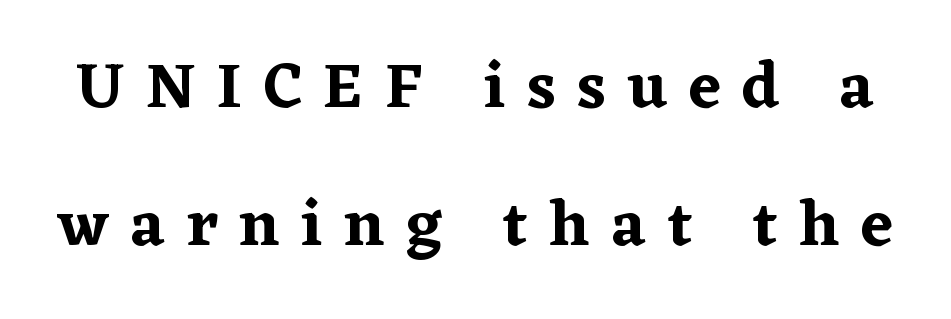
The image shows 65 px serif type, upright; set loose line spacing (2.12x), unusually wide letter spacing (+0.33 em), not underlined; low stroke contrast and a medium x-height.
